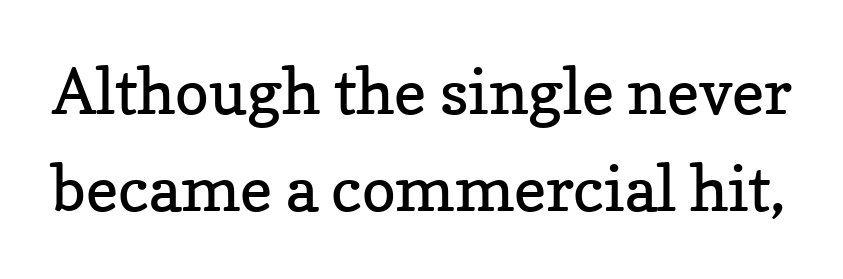
{"serif": "yes", "italic": "no", "bold": "no", "weight": "regular", "width": "normal", "stroke_contrast": "low", "x_height": "medium", "monospaced": "no", "underline": "no", "line_spacing": "normal", "line_spacing_ratio": 1.54, "letter_spacing": "normal", "letter_spacing_em": 0.0, "glyph_px": 63}
